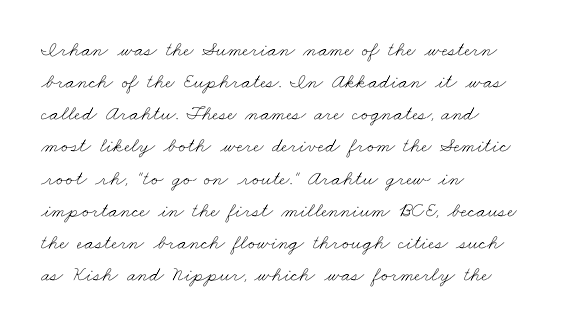
The image shows 21 px text type; set left-aligned, normal line spacing (1.53x), normal letter spacing, not underlined.
